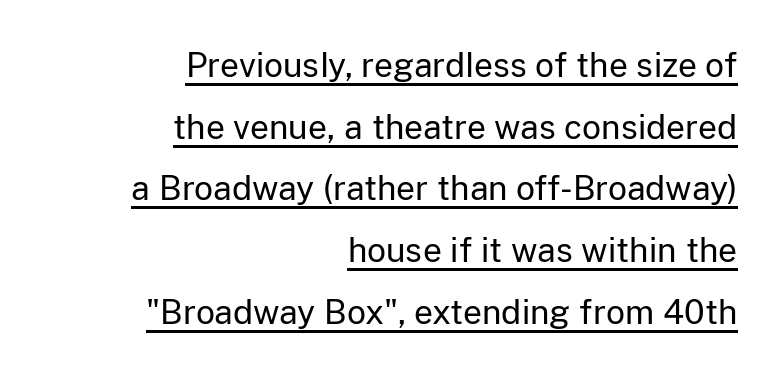
{"serif": "no", "italic": "no", "bold": "no", "weight": "regular", "width": "normal", "stroke_contrast": "low", "x_height": "medium", "monospaced": "no", "underline": "yes", "align": "right", "line_spacing_ratio": 1.87, "letter_spacing": "normal", "letter_spacing_em": 0.0, "glyph_px": 33}
